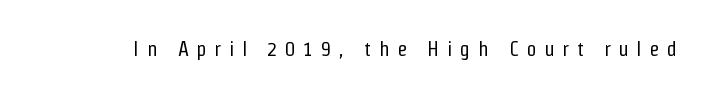
{"italic": "no", "bold": "no", "underline": "no", "letter_spacing": "wide", "letter_spacing_em": 0.39, "glyph_px": 20}
